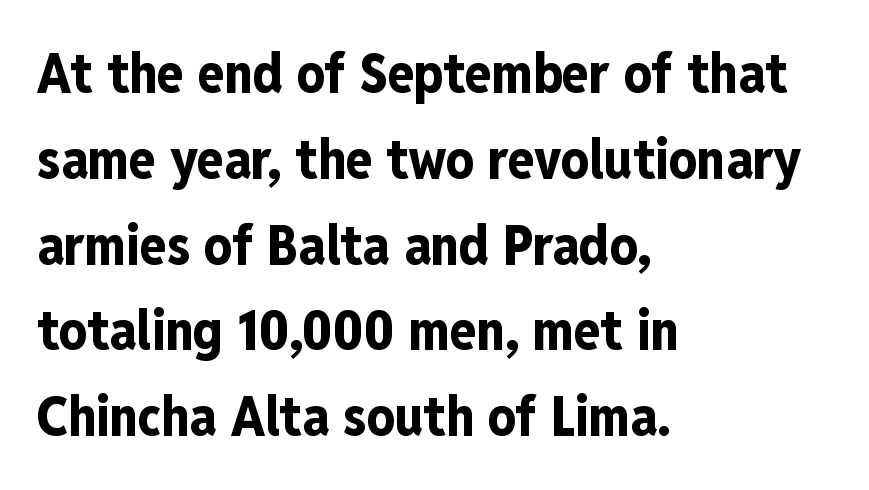
Bold? Absolutely — the strokes are thick and heavy. I'd call this a sans setting — the letters go barefoot. The glyphs are unaccompanied by any horizontal stroke below them. Tall strokes in this sample are plumb rather than angled.
